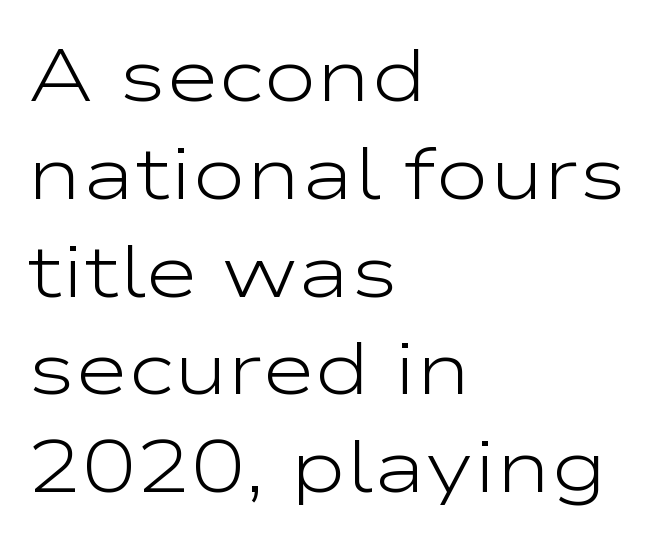
Q: Is the text bold? A: No.
Q: Is the text italic (slanted)? A: No, it is upright.
Q: Is the typeface a serif or a sans-serif typeface? A: Sans-serif.
Q: Is the text underlined? A: No.
Q: How is the paragraph aligned? A: Left-aligned.
Q: Is the spacing between letters normal or unusually wide? A: Normal.
Q: Is the spacing between lines tight, normal or loose? A: Normal.
Q: Width (condensed, normal, or wide)? A: Wide.
Q: Stroke contrast? A: Low.
Q: x-height? A: Medium.
Q: Monospaced? A: No.
